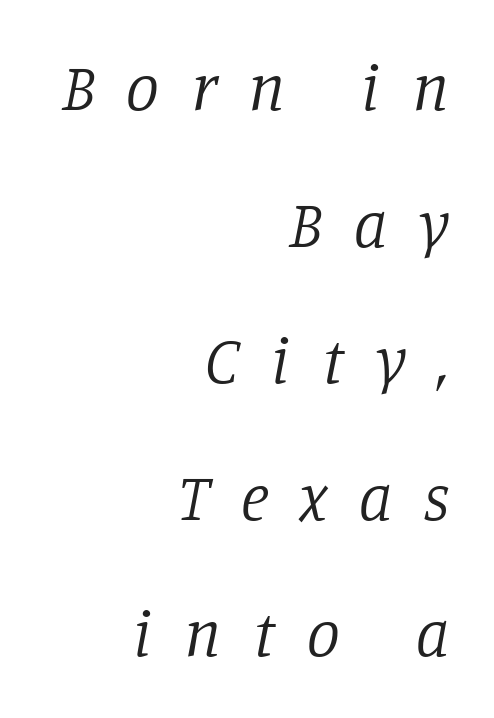
Q: Is the text bold? A: No.
Q: Is the text italic (slanted)? A: Yes, it leans right by about 11 degrees.
Q: Is the typeface a serif or a sans-serif typeface? A: Serif.
Q: Is the text underlined? A: No.
Q: How is the paragraph aligned? A: Right-aligned.
Q: Is the spacing between letters normal or unusually wide? A: Unusually wide.
Q: Is the spacing between lines tight, normal or loose? A: Loose.
Q: Width (condensed, normal, or wide)? A: Normal.
Q: Stroke contrast? A: Low.
Q: x-height? A: Large.
Q: Monospaced? A: No.
